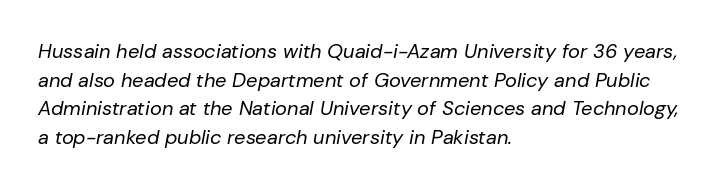
The image shows 20 px text type, italic (leaning right); set left-aligned, normal line spacing (1.43x), normal letter spacing, not underlined.
